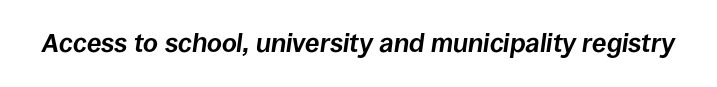
{"italic": "yes", "lean": "right", "slant_degrees": 8, "bold": "yes", "underline": "no", "letter_spacing": "normal", "letter_spacing_em": 0.0, "glyph_px": 26}
